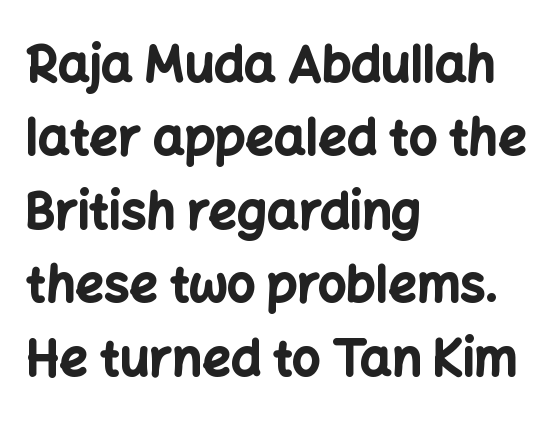
The image shows 50 px bold sans-serif type, upright; set left-aligned, normal line spacing (1.47x), normal letter spacing, not underlined; low stroke contrast and a medium x-height.
